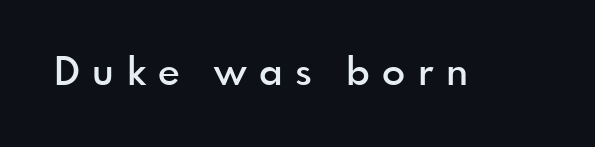
{"serif": "no", "italic": "no", "bold": "semi", "weight": "semibold", "width": "normal", "x_height": "small", "monospaced": "no", "underline": "no", "letter_spacing": "wide", "letter_spacing_em": 0.33, "glyph_px": 38}
